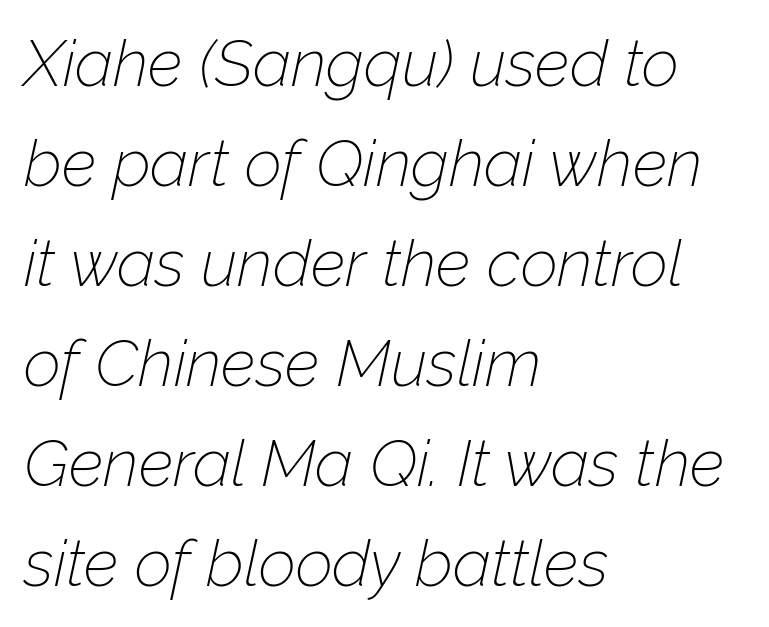
Q: Is the text bold? A: No.
Q: Is the text italic (slanted)? A: Yes, it leans right by about 12 degrees.
Q: Is the text underlined? A: No.
Q: How is the paragraph aligned? A: Left-aligned.
Q: Is the spacing between letters normal or unusually wide? A: Normal.
Q: Is the spacing between lines tight, normal or loose? A: Normal.
Q: Width (condensed, normal, or wide)? A: Normal.
Q: Stroke contrast? A: Low.
Q: x-height? A: Medium.
Q: Monospaced? A: No.
